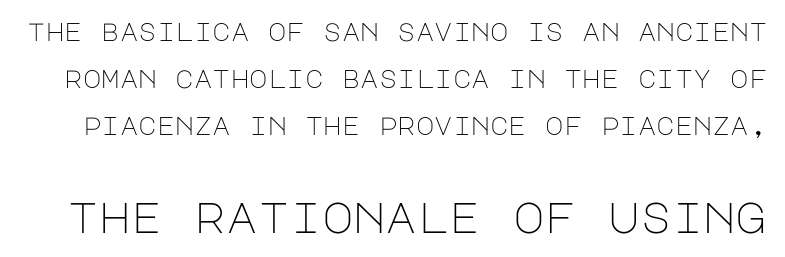
Q: Is the text bold? A: No.
Q: Is the text italic (slanted)? A: No, it is upright.
Q: Is the typeface a serif or a sans-serif typeface? A: Sans-serif.
Q: Is the text underlined? A: No.
Q: Is the spacing between letters normal or unusually wide? A: Normal.
Q: Which block of text is set in a larger size, the first (top) or the second (bottom)? A: The second (bottom) one.
Q: Width (condensed, normal, or wide)? A: Normal.
Q: Stroke contrast? A: Low.
Q: x-height? A: Large.
